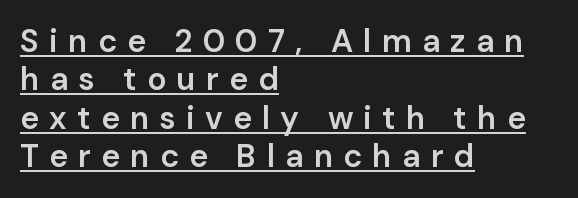
The image shows 32 px semibold sans-serif type, upright; set left-aligned, line spacing 1.2x, unusually wide letter spacing (+0.32 em), underlined; low stroke contrast and a medium x-height.
